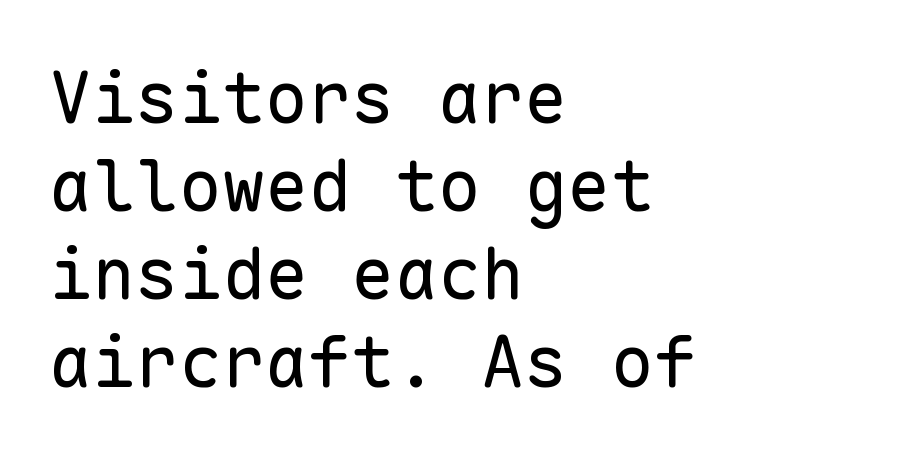
The image shows 72 px regular-weight sans-serif type, upright, monospaced; set left-aligned, line spacing 1.22x, normal letter spacing, not underlined; low stroke contrast and a medium x-height.
